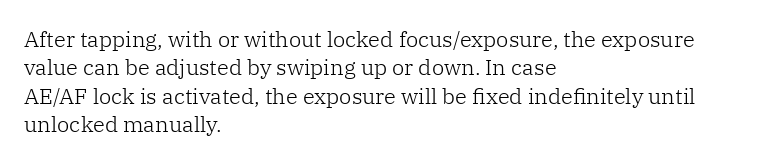
Rule under the text: the space is simply empty. Honestly, the letter spacing is just normal — you wouldn't notice it. The font's upright variant was chosen for this text. The strokes are not fattened; the text isn't bold. Layout note: lines flush left. The designer left line spacing at the default.
